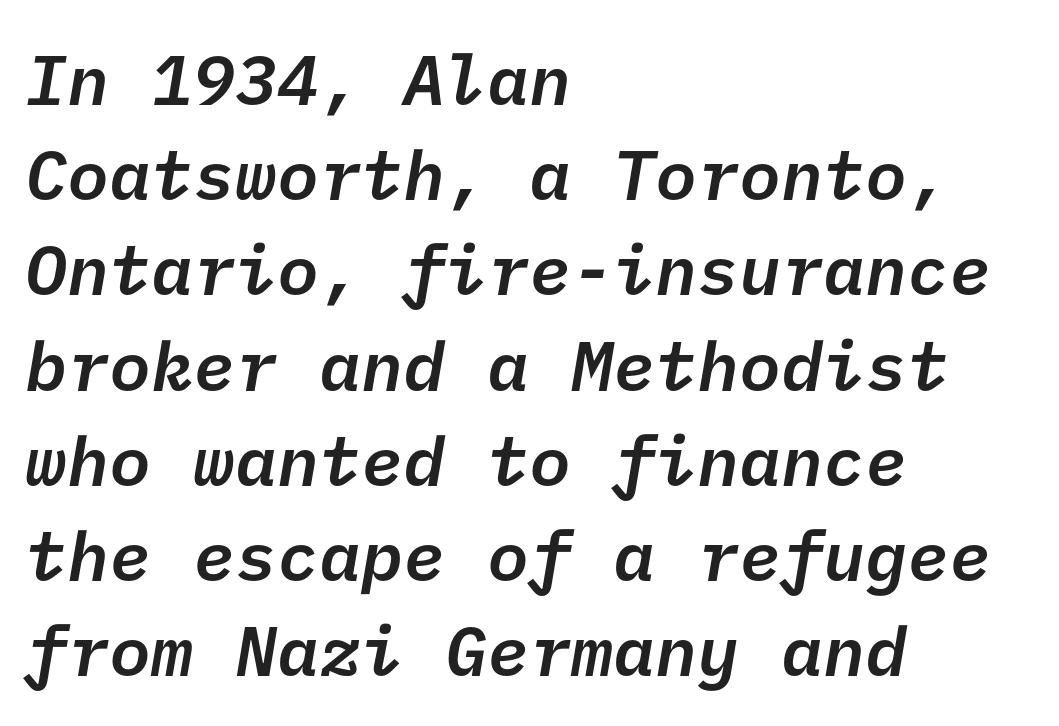
The image shows 70 px semibold sans-serif type; set left-aligned, normal line spacing (1.36x), normal letter spacing, not underlined; low stroke contrast and a medium x-height.
